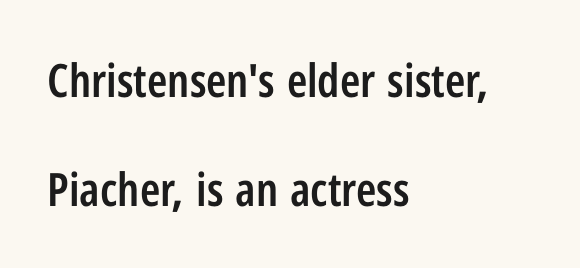
Q: Is the text bold? A: Semi-bold.
Q: Is the text italic (slanted)? A: No, it is upright.
Q: Is the typeface a serif or a sans-serif typeface? A: Sans-serif.
Q: Is the text underlined? A: No.
Q: How is the paragraph aligned? A: Left-aligned.
Q: Is the spacing between letters normal or unusually wide? A: Normal.
Q: Is the spacing between lines tight, normal or loose? A: Loose.
Q: Width (condensed, normal, or wide)? A: Condensed.
Q: Stroke contrast? A: Low.
Q: x-height? A: Medium.
Q: Monospaced? A: No.
